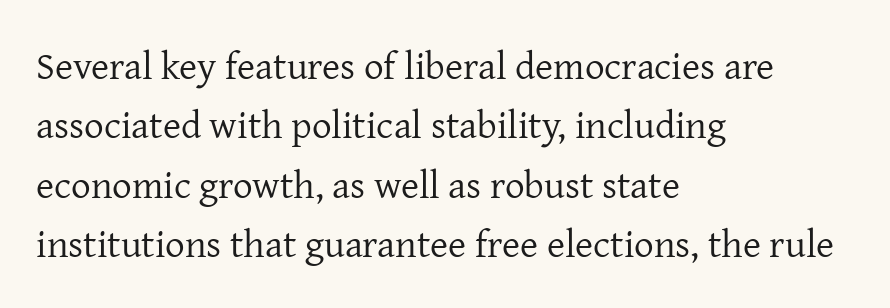
{"serif": "yes", "italic": "no", "bold": "no", "weight": "regular", "width": "normal", "stroke_contrast": "low", "x_height": "medium", "monospaced": "no", "underline": "no", "align": "left", "line_spacing": "normal", "line_spacing_ratio": 1.52, "letter_spacing": "normal", "letter_spacing_em": 0.0, "glyph_px": 39}
